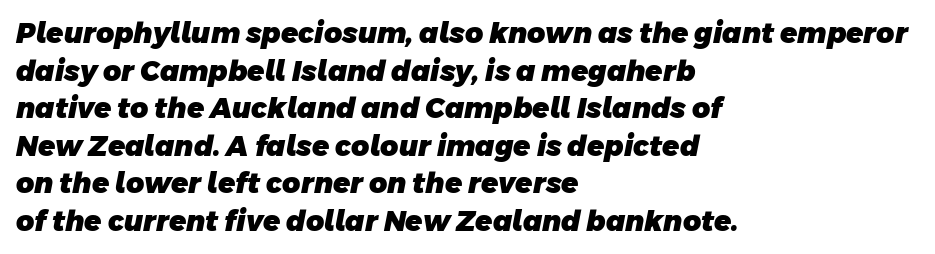
Does the type have serifs? No, each stem ends abruptly. Clear beneath every line of the passage. Casual observation: everything's shoved over to the left. Between one letter and the next there's only the usual sliver of space.
